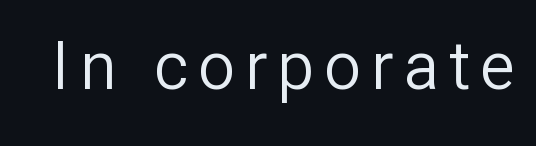
The image shows 66 px regular-weight sans-serif type, upright; set not underlined; low stroke contrast and a medium x-height.
